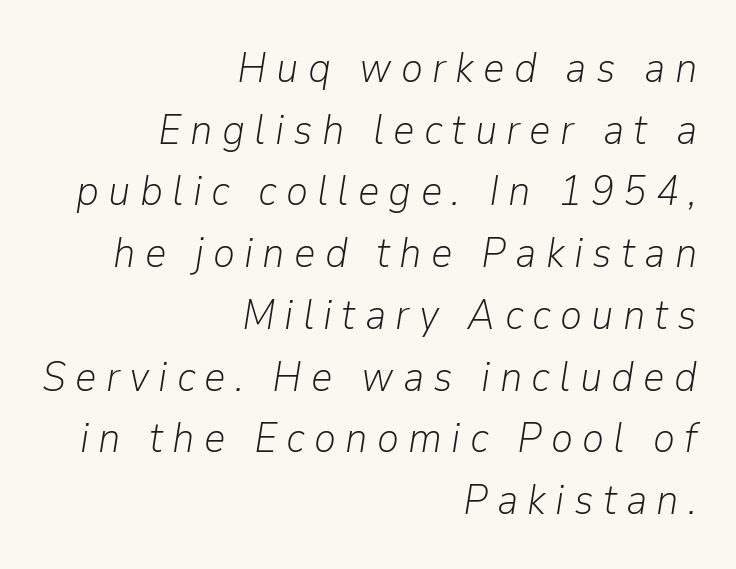
Q: Is the text bold? A: No.
Q: Is the text italic (slanted)? A: Yes, it leans right by about 9 degrees.
Q: Is the text underlined? A: No.
Q: How is the paragraph aligned? A: Right-aligned.
Q: Is the spacing between letters normal or unusually wide? A: Unusually wide.
Q: Is the spacing between lines tight, normal or loose? A: Normal.
Q: Width (condensed, normal, or wide)? A: Normal.
Q: Stroke contrast? A: Low.
Q: x-height? A: Medium.
Q: Monospaced? A: No.
